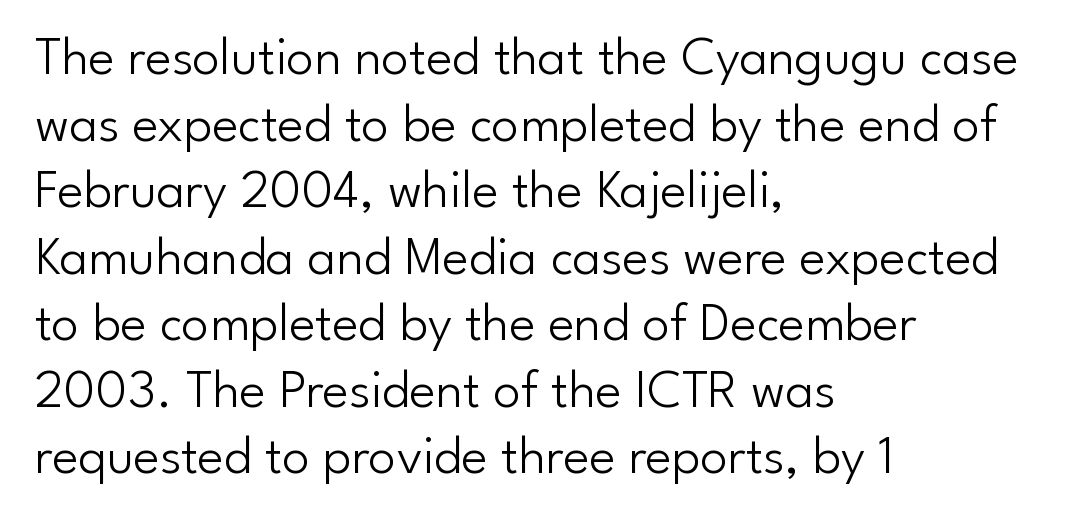
The type family on display is of the sans-serif kind. Here the designer chose a conventional face with non-uniform glyph widths. The passage shown has conventional tracking throughout. Each stroke keeps to a modest, everyday thickness or less. Words float on clear page, feet unadorned.
